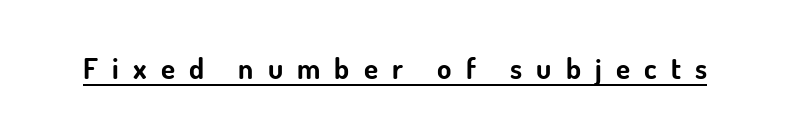
Q: Is the text bold? A: Yes.
Q: Is the text italic (slanted)? A: No, it is upright.
Q: Is the typeface a serif or a sans-serif typeface? A: Sans-serif.
Q: Is the text underlined? A: Yes.
Q: Is the spacing between letters normal or unusually wide? A: Unusually wide.
Q: Width (condensed, normal, or wide)? A: Normal.
Q: Stroke contrast? A: Low.
Q: x-height? A: Small.
Q: Monospaced? A: No.
